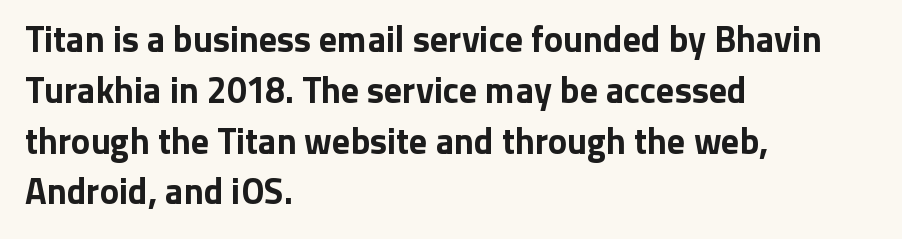
Q: Is the text bold? A: Yes.
Q: Is the text italic (slanted)? A: No, it is upright.
Q: Is the typeface a serif or a sans-serif typeface? A: Sans-serif.
Q: Is the text underlined? A: No.
Q: How is the paragraph aligned? A: Left-aligned.
Q: Is the spacing between letters normal or unusually wide? A: Normal.
Q: Is the spacing between lines tight, normal or loose? A: Normal.
Q: Width (condensed, normal, or wide)? A: Normal.
Q: Stroke contrast? A: Low.
Q: x-height? A: Medium.
Q: Monospaced? A: No.
